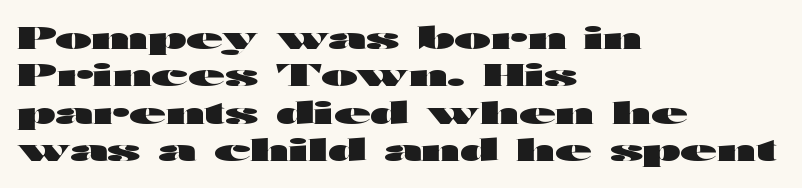
Q: Is the text bold? A: Yes.
Q: Is the text italic (slanted)? A: No, it is upright.
Q: Is the typeface a serif or a sans-serif typeface? A: Sans-serif.
Q: Is the text underlined? A: No.
Q: How is the paragraph aligned? A: Left-aligned.
Q: Is the spacing between letters normal or unusually wide? A: Normal.
Q: Is the spacing between lines tight, normal or loose? A: Normal.
Q: Width (condensed, normal, or wide)? A: Wide.
Q: Stroke contrast? A: High.
Q: x-height? A: Medium.
Q: Monospaced? A: No.
